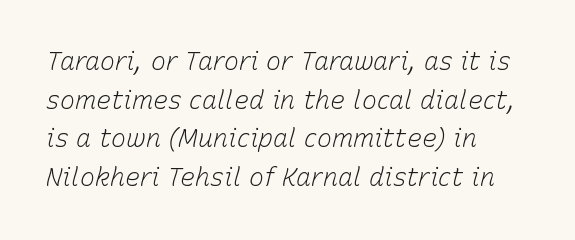
Q: Is the text bold? A: No.
Q: Is the text italic (slanted)? A: Yes, it leans right by about 15 degrees.
Q: Is the text underlined? A: No.
Q: How is the paragraph aligned? A: Left-aligned.
Q: Is the spacing between letters normal or unusually wide? A: Normal.
Q: Is the spacing between lines tight, normal or loose? A: Normal.
